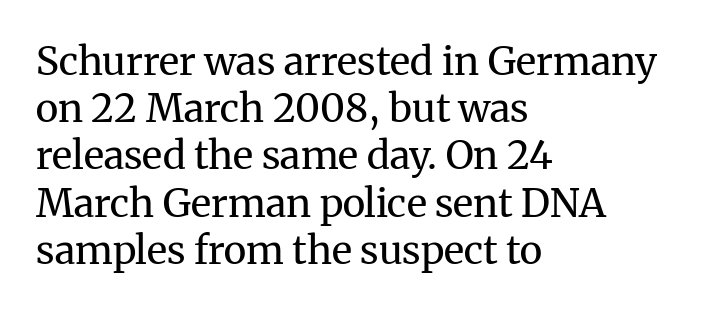
{"serif": "yes", "italic": "no", "bold": "no", "weight": "regular", "width": "normal", "stroke_contrast": "medium", "x_height": "medium", "monospaced": "no", "underline": "no", "align": "left", "line_spacing_ratio": 1.21, "letter_spacing": "normal", "letter_spacing_em": 0.0, "glyph_px": 39}
